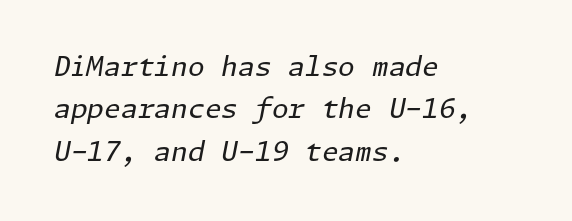
{"italic": "yes", "lean": "right", "slant_degrees": 11, "bold": "no", "underline": "no", "align": "left", "line_spacing": "normal", "line_spacing_ratio": 1.57, "letter_spacing": "normal", "letter_spacing_em": 0.0, "glyph_px": 27}
